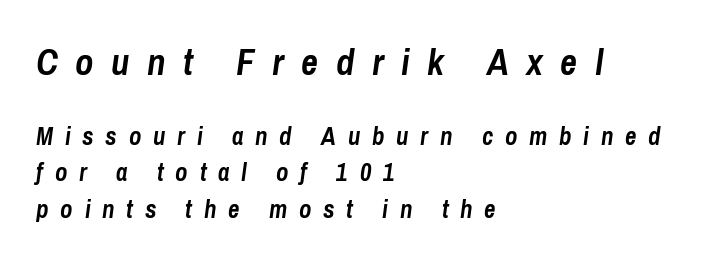
Q: Is the text bold? A: Yes.
Q: Is the text italic (slanted)? A: Yes, it leans right by about 8 degrees.
Q: Is the text underlined? A: No.
Q: How is the paragraph aligned? A: Left-aligned.
Q: Is the spacing between letters normal or unusually wide? A: Unusually wide.
Q: Is the spacing between lines tight, normal or loose? A: Normal.
Q: Which block of text is set in a larger size, the first (top) or the second (bottom)? A: The first (top) one.
Q: Width (condensed, normal, or wide)? A: Condensed.
Q: Stroke contrast? A: Low.
Q: x-height? A: Medium.
Q: Monospaced? A: No.
